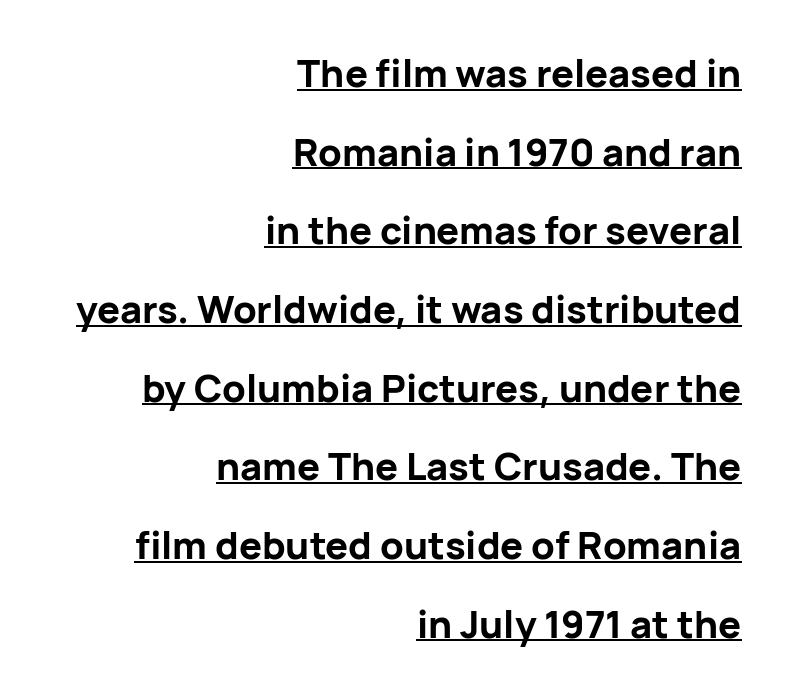
The image shows 38 px bold sans-serif type, upright; set right-aligned, loose line spacing (2.07x), normal letter spacing, underlined; low stroke contrast and a medium x-height.
